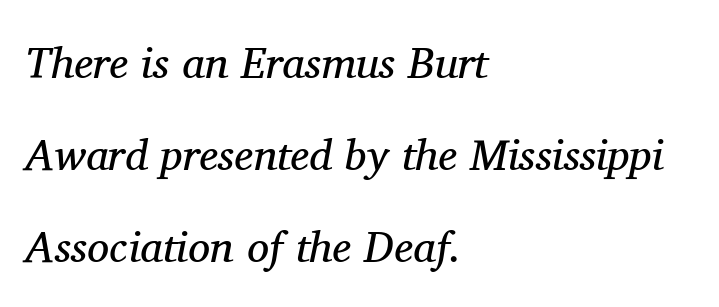
The image shows 44 px regular-weight serif type, italic (leaning right); set left-aligned, loose line spacing (2.09x), normal letter spacing, not underlined; medium stroke contrast and a medium x-height.
